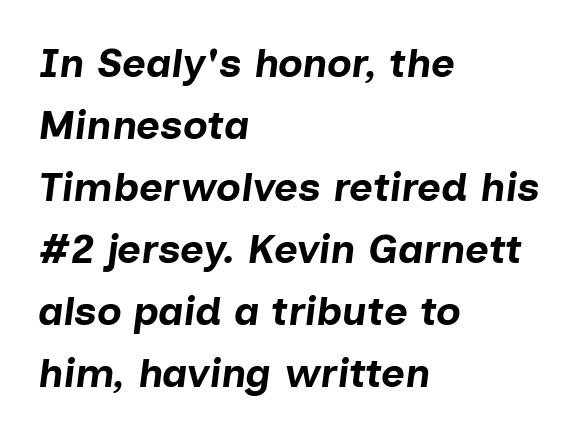
Q: Is the text bold? A: Yes.
Q: Is the text italic (slanted)? A: Yes, it leans right by about 7 degrees.
Q: Is the text underlined? A: No.
Q: How is the paragraph aligned? A: Left-aligned.
Q: Is the spacing between letters normal or unusually wide? A: Normal.
Q: Is the spacing between lines tight, normal or loose? A: Normal.
Q: Width (condensed, normal, or wide)? A: Normal.
Q: Stroke contrast? A: Low.
Q: x-height? A: Medium.
Q: Monospaced? A: No.
